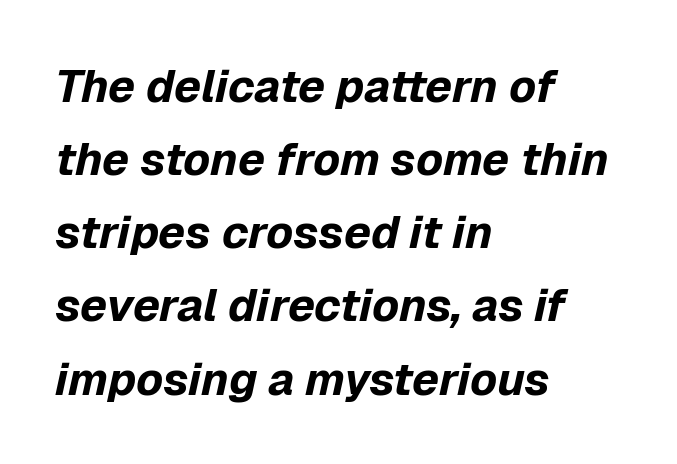
Q: Is the text bold? A: Yes.
Q: Is the text italic (slanted)? A: Yes, it leans right by about 12 degrees.
Q: Is the text underlined? A: No.
Q: How is the paragraph aligned? A: Left-aligned.
Q: Is the spacing between letters normal or unusually wide? A: Normal.
Q: Is the spacing between lines tight, normal or loose? A: Normal.
Q: Width (condensed, normal, or wide)? A: Normal.
Q: Stroke contrast? A: Low.
Q: x-height? A: Medium.
Q: Monospaced? A: No.
